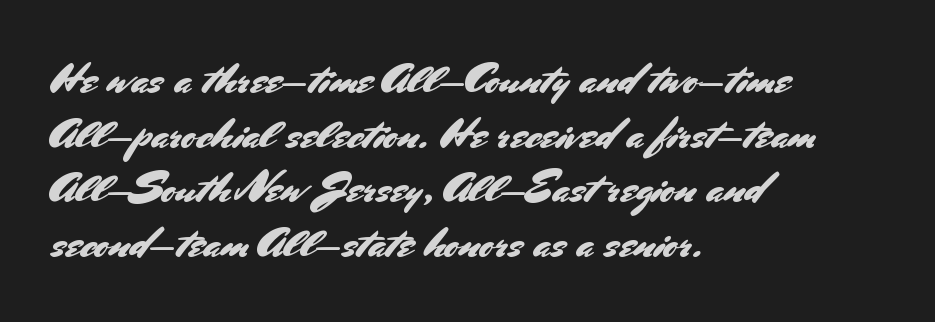
No feet cap the strokes, marking this as sans-serif type. A bare baseline throughout the passage. You could not count columns in this text — the font is proportionally spaced. Line starts are locked; line ends wander.
